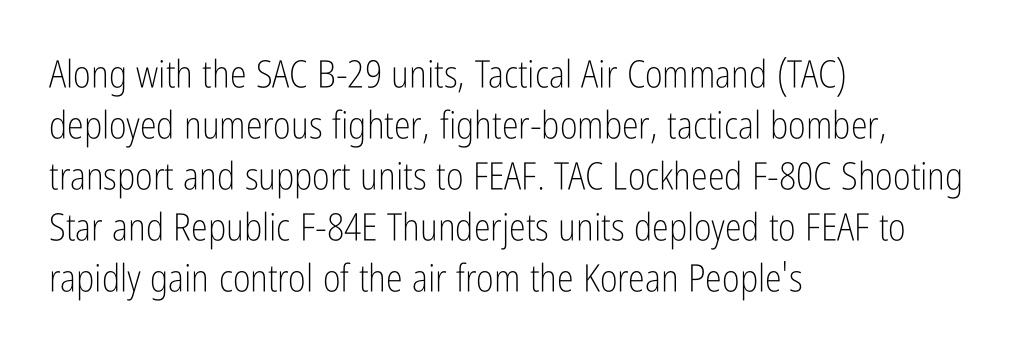
No italicization has been applied; the sample stays upright. Are there feet on the stems? There aren't — it's a sans. Just letters on the line, the space beneath them empty. Do the characters align in a grid? No, the font is proportional.
